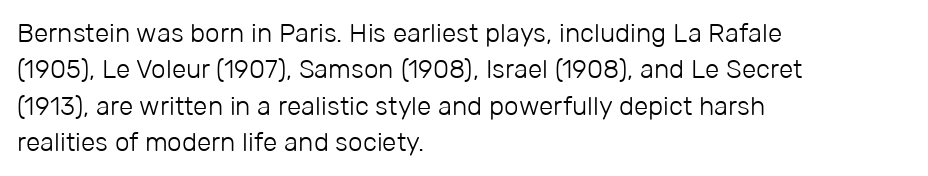
Q: Is the text bold? A: No.
Q: Is the text italic (slanted)? A: No, it is upright.
Q: Is the text underlined? A: No.
Q: How is the paragraph aligned? A: Left-aligned.
Q: Is the spacing between letters normal or unusually wide? A: Normal.
Q: Is the spacing between lines tight, normal or loose? A: Normal.
